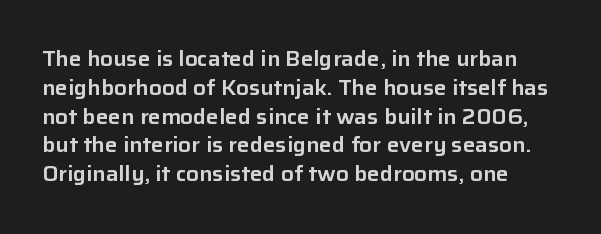
Honestly, the row spacing looks completely unremarkable. Nope, not italic — everything's standing straight. Compared with typical body copy, the letter spacing here is the same. Decoration check: the copy has no underline.
